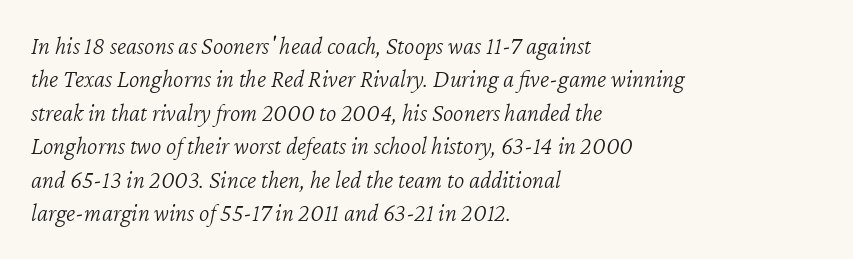
The strokes carry an ordinary text weight at most. The baseline area is clear. The designer left line spacing at the default. Slanted lettering throughout.
